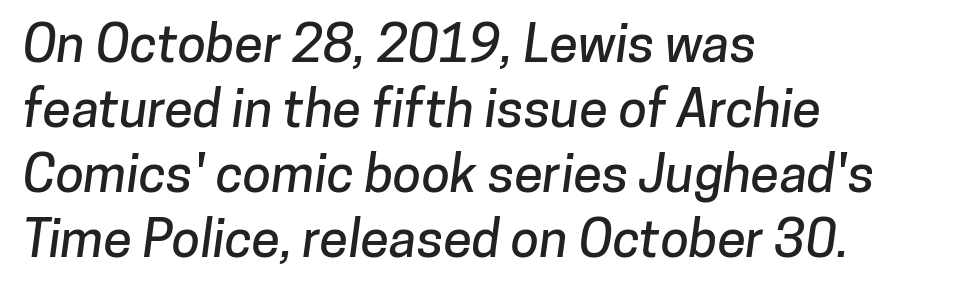
{"serif": "no", "width": "normal", "stroke_contrast": "low", "x_height": "medium", "monospaced": "no", "underline": "no", "align": "left", "line_spacing": "normal", "line_spacing_ratio": 1.25, "letter_spacing": "normal", "letter_spacing_em": 0.0, "glyph_px": 52}
